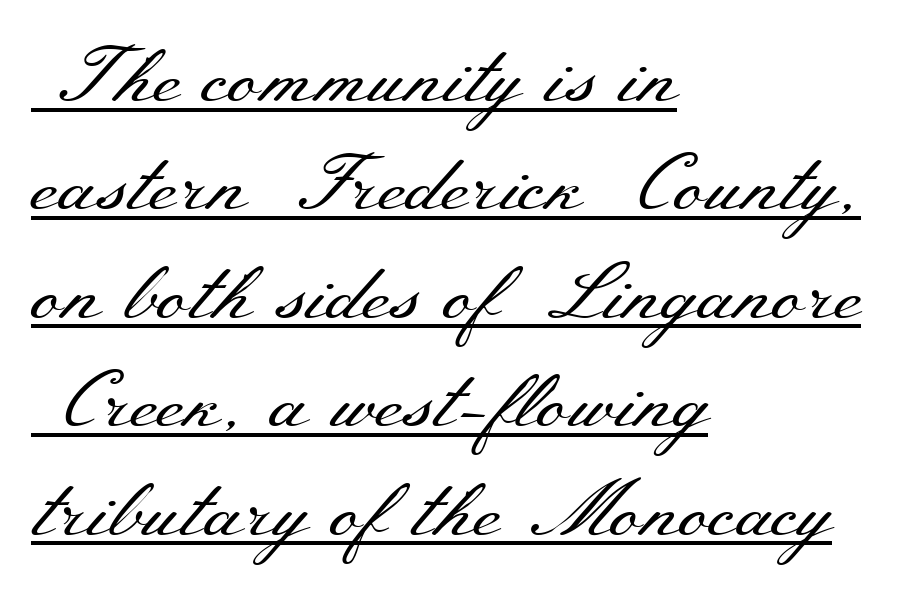
The image shows 78 px regular-weight, wide serif type; set left-aligned, normal line spacing (1.39x), normal letter spacing, underlined; medium stroke contrast and a small x-height.
